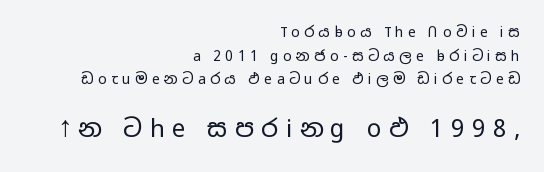
The string is rendered with underlining switched off. This block has exactly the height ordinary leading produces. In this sample the second text group is rendered at the bigger scale. A roman cut, with each character standing at attention. Look at the tracking — it's clearly loosened, letters drifting apart.
